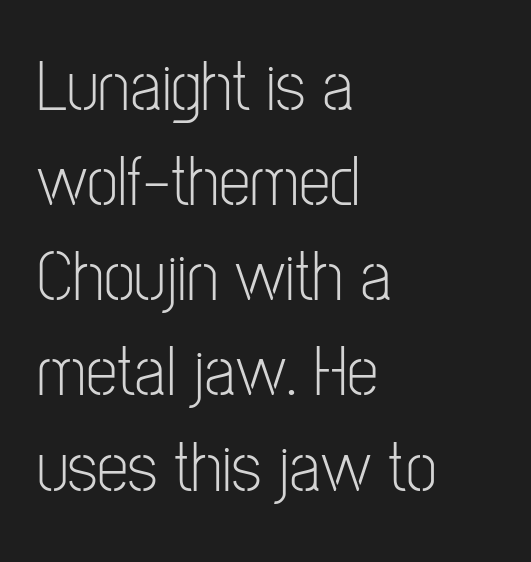
This sample uses plain, unmodified letter spacing. Reading down the column, the eye jumps a familiar distance to each next line. Any mark beneath the type? The region is blank. The weight would be labelled regular, book, light, or lighter still. This rendering employs a face without finishing strokes, i.e., a sans-serif.
